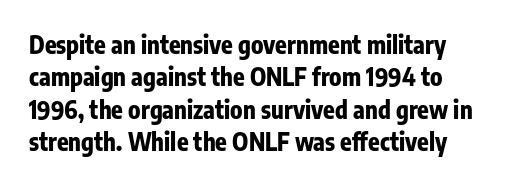
Q: Is the text bold? A: Yes.
Q: Is the text italic (slanted)? A: No, it is upright.
Q: Is the text underlined? A: No.
Q: How is the paragraph aligned? A: Left-aligned.
Q: Is the spacing between letters normal or unusually wide? A: Normal.
Q: Is the spacing between lines tight, normal or loose? A: Normal.
